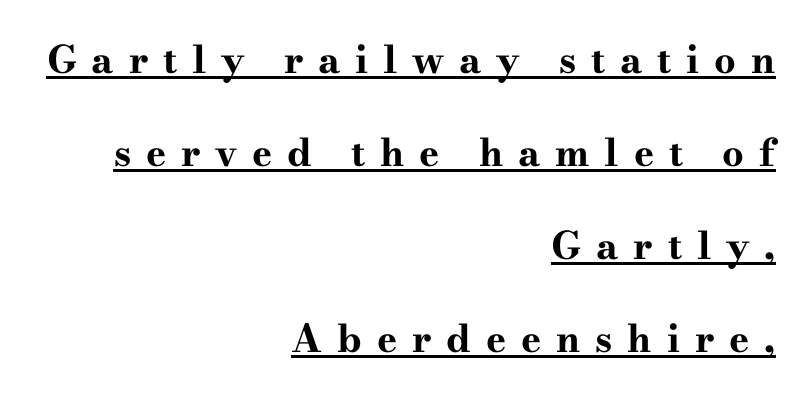
Q: Is the text bold? A: Yes.
Q: Is the text italic (slanted)? A: No, it is upright.
Q: Is the typeface a serif or a sans-serif typeface? A: Serif.
Q: Is the text underlined? A: Yes.
Q: How is the paragraph aligned? A: Right-aligned.
Q: Is the spacing between letters normal or unusually wide? A: Unusually wide.
Q: Is the spacing between lines tight, normal or loose? A: Loose.
Q: Width (condensed, normal, or wide)? A: Wide.
Q: Stroke contrast? A: High.
Q: x-height? A: Small.
Q: Monospaced? A: No.
